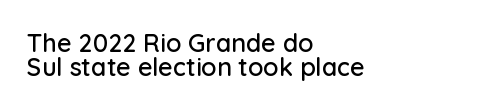
Honestly, the letter spacing is just normal — you wouldn't notice it. Plain, unruled lines of type. Casual observation: everything's shoved over to the left. This sample trades vertical openness for compactness between lines.
